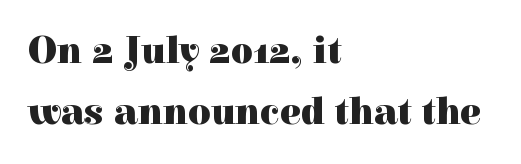
Q: Is the text bold? A: Yes.
Q: Is the text italic (slanted)? A: No, it is upright.
Q: Is the typeface a serif or a sans-serif typeface? A: Serif.
Q: Is the text underlined? A: No.
Q: How is the paragraph aligned? A: Left-aligned.
Q: Is the spacing between letters normal or unusually wide? A: Normal.
Q: Is the spacing between lines tight, normal or loose? A: Normal.
Q: Width (condensed, normal, or wide)? A: Normal.
Q: x-height? A: Medium.
Q: Monospaced? A: No.
